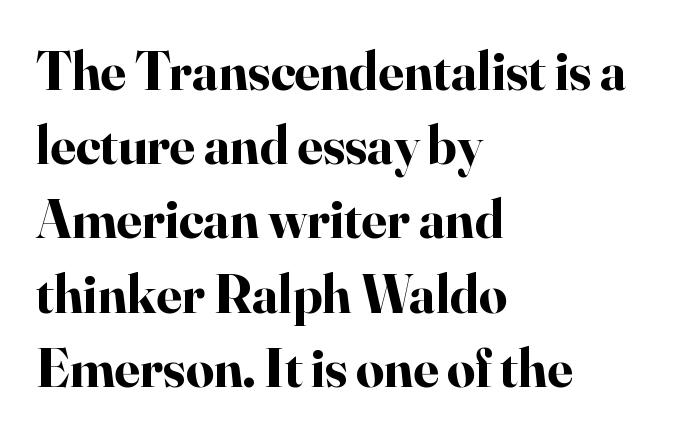
Q: Is the text bold? A: Yes.
Q: Is the text italic (slanted)? A: No, it is upright.
Q: Is the typeface a serif or a sans-serif typeface? A: Serif.
Q: Is the text underlined? A: No.
Q: How is the paragraph aligned? A: Left-aligned.
Q: Is the spacing between letters normal or unusually wide? A: Normal.
Q: Is the spacing between lines tight, normal or loose? A: Normal.
Q: Width (condensed, normal, or wide)? A: Normal.
Q: Stroke contrast? A: High.
Q: x-height? A: Small.
Q: Monospaced? A: No.
